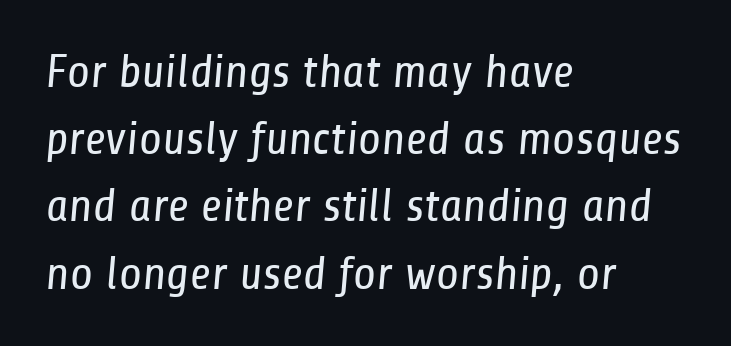
The type family on display is of the sans-serif kind. The space directly below the letters is spotless. Here the glyphs are tracked normally, forming tight word shapes. Ink coverage per letter is moderate at most. The passage shown is typed in a proportional face where columns would drift. Horizontal bands of white between lines are of average thickness.
